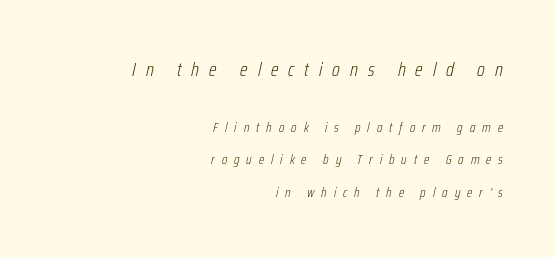
The image shows 20 px text type, italic (leaning right); set right-aligned, loose line spacing (2.33x), unusually wide letter spacing (+0.5 em), not underlined; the first (top) block is 1.43x larger.
